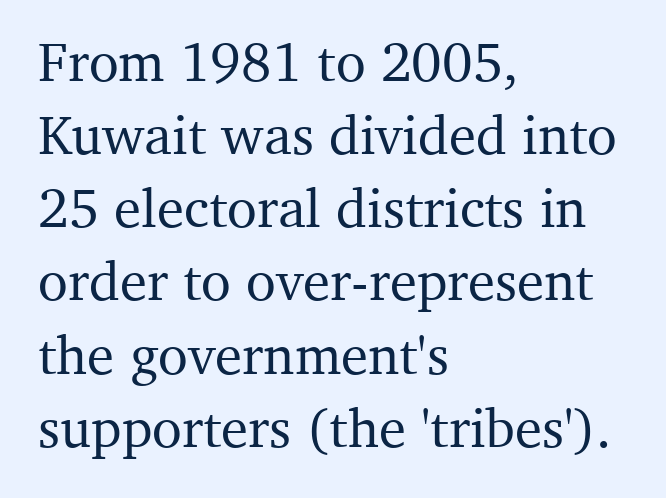
{"serif": "yes", "italic": "no", "width": "normal", "stroke_contrast": "medium", "x_height": "medium", "monospaced": "no", "underline": "no", "align": "left", "line_spacing": "normal", "line_spacing_ratio": 1.33, "letter_spacing": "normal", "letter_spacing_em": 0.0, "glyph_px": 55}
